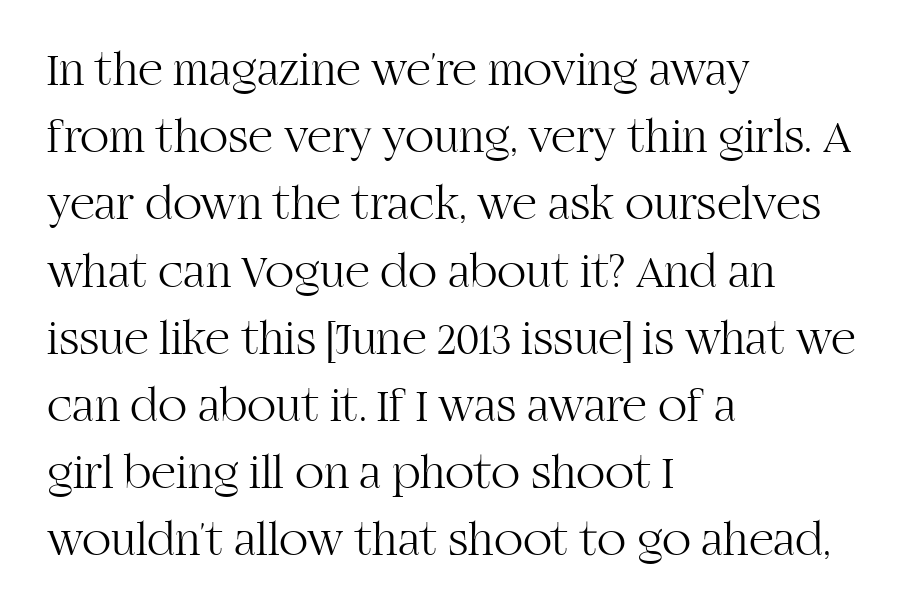
Q: Is the text bold? A: No.
Q: Is the text italic (slanted)? A: No, it is upright.
Q: Is the typeface a serif or a sans-serif typeface? A: Serif.
Q: Is the text underlined? A: No.
Q: How is the paragraph aligned? A: Left-aligned.
Q: Is the spacing between letters normal or unusually wide? A: Normal.
Q: Is the spacing between lines tight, normal or loose? A: Normal.
Q: Width (condensed, normal, or wide)? A: Normal.
Q: Stroke contrast? A: High.
Q: x-height? A: Large.
Q: Monospaced? A: No.
